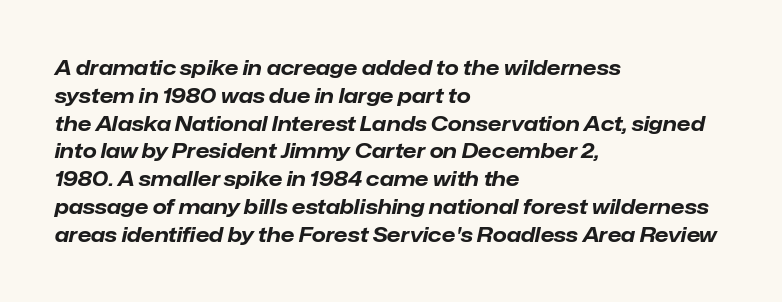
{"italic": "yes", "lean": "right", "slant_degrees": 12, "bold": "yes", "underline": "no", "align": "left", "line_spacing": "normal", "line_spacing_ratio": 1.39, "letter_spacing": "normal", "letter_spacing_em": 0.0, "glyph_px": 20}
